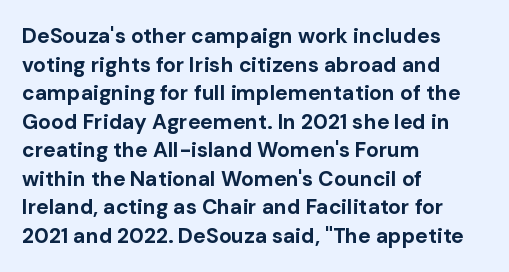
{"italic": "no", "bold": "yes", "underline": "no", "align": "left", "line_spacing": "normal", "line_spacing_ratio": 1.36, "letter_spacing": "normal", "letter_spacing_em": 0.0, "glyph_px": 21}
